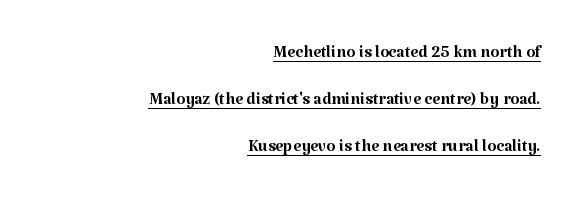
{"italic": "no", "bold": "no", "underline": "yes", "align": "right", "line_spacing": "loose", "line_spacing_ratio": 2.04, "letter_spacing": "normal", "letter_spacing_em": 0.0, "glyph_px": 23}
